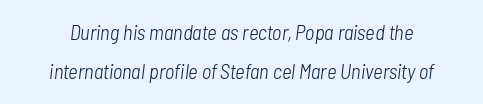
Q: Is the text bold? A: No.
Q: Is the text italic (slanted)? A: Yes, it leans right by about 7 degrees.
Q: Is the text underlined? A: No.
Q: Is the spacing between letters normal or unusually wide? A: Normal.
